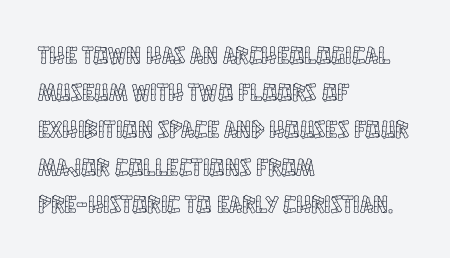
Designer's note — italics off, roman on. Compared with typical paragraphs, the rows here are spaced about the same. No word sits above an underline. Left-aligned paragraph, ragged on the right. This sample uses plain, unmodified letter spacing.
